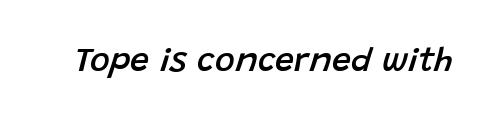
Q: Is the text bold? A: Semi-bold.
Q: Is the text italic (slanted)? A: Yes, it leans right by about 15 degrees.
Q: Is the text underlined? A: No.
Q: Is the spacing between letters normal or unusually wide? A: Normal.
Q: Width (condensed, normal, or wide)? A: Normal.
Q: Stroke contrast? A: Low.
Q: x-height? A: Large.
Q: Monospaced? A: No.
